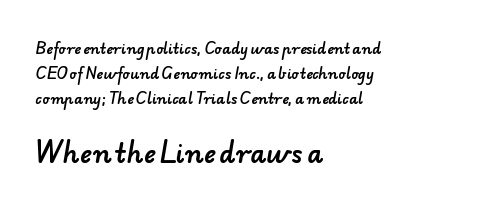
The image shows 25 px text type; set left-aligned, line spacing 1.78x, normal letter spacing, not underlined; the second (bottom) block is 1.79x larger.
